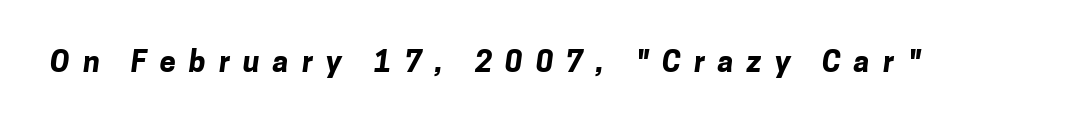
Q: Is the text bold? A: Yes.
Q: Is the typeface a serif or a sans-serif typeface? A: Sans-serif.
Q: Is the text underlined? A: No.
Q: Is the spacing between letters normal or unusually wide? A: Unusually wide.
Q: Width (condensed, normal, or wide)? A: Normal.
Q: Stroke contrast? A: Low.
Q: x-height? A: Medium.
Q: Monospaced? A: No.
